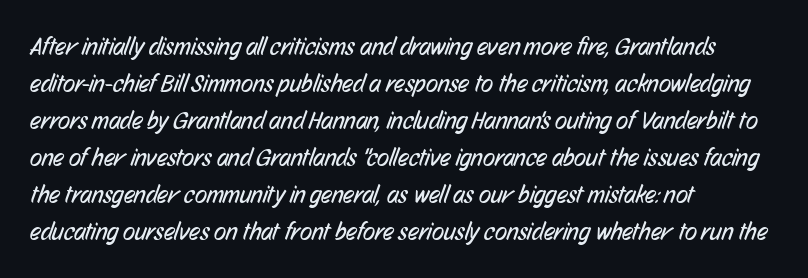
Q: Is the text bold? A: No.
Q: Is the text underlined? A: No.
Q: How is the paragraph aligned? A: Left-aligned.
Q: Is the spacing between letters normal or unusually wide? A: Normal.
Q: Is the spacing between lines tight, normal or loose? A: Normal.
